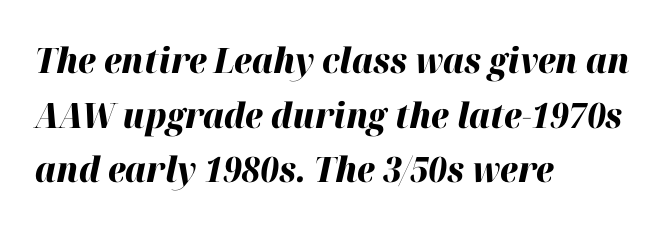
The image shows 35 px heavy type, italic (leaning right); set left-aligned, normal line spacing (1.56x), normal letter spacing, not underlined; high stroke contrast and a medium x-height.
